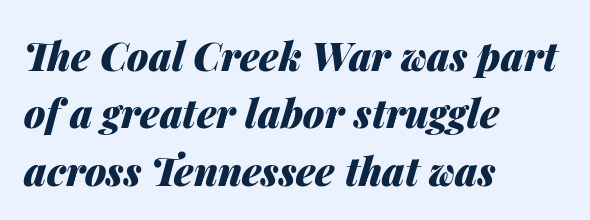
Casual observation: everything's shoved over to the left. This rendering features lettering with no underline. Set as a true bold cut, around the 700 mark. Proportional: the letters do not fall into vertical columns.
